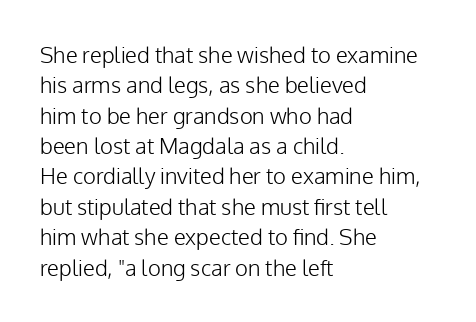
{"italic": "no", "bold": "no", "underline": "no", "align": "left", "line_spacing": "normal", "line_spacing_ratio": 1.38, "letter_spacing": "normal", "letter_spacing_em": 0.0, "glyph_px": 22}
